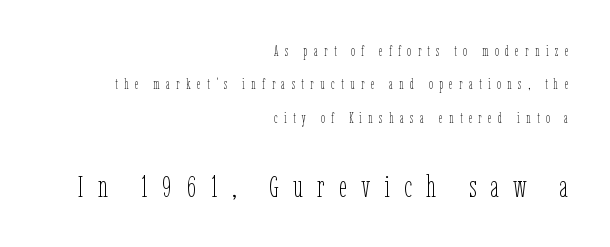
Looks like regular typesetting: each glyph gets only the width it needs. Horizontal alignment here is rightward, an uncommon choice for prose. Rows of type keep a wide berth in the vertical direction. Has an underline been added? It has not. Typesetter's note — lower block bumped up in size, upper block left smaller.
